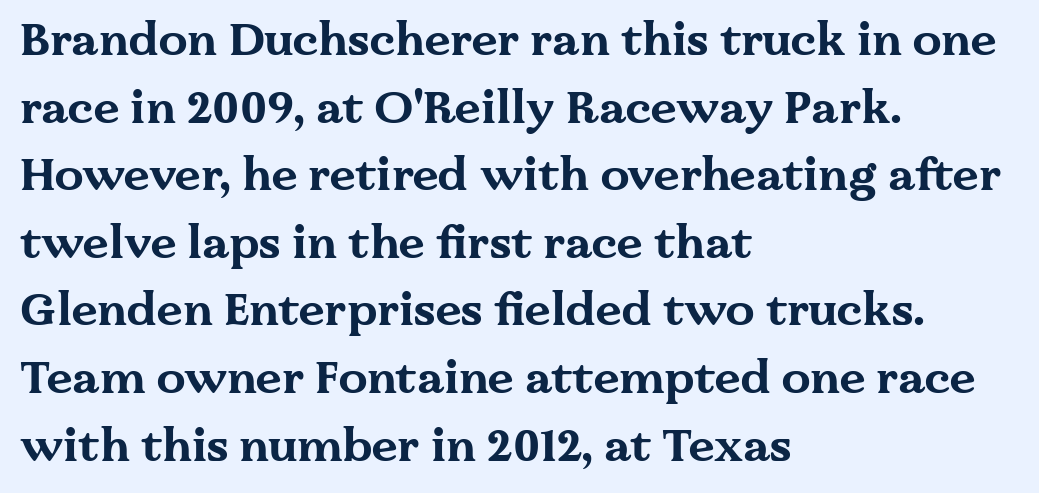
The image shows 46 px bold, wide serif type, upright; set left-aligned, normal line spacing (1.47x), normal letter spacing, not underlined; medium stroke contrast and a medium x-height.
